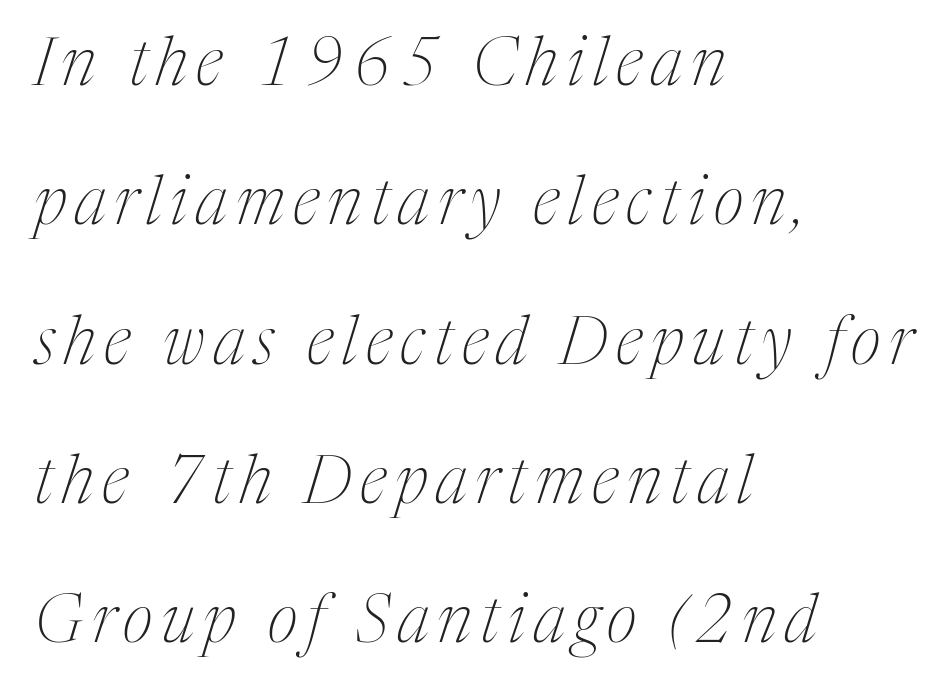
Each letter keeps its own natural width here, so spacing adapts to shape. A typesetter would mark this as italic. The weight would be labelled regular, book, light, or lighter still. This block would shrink considerably if given ordinary leading; it's expanded now. A classic flush-left, rag-right setting is used for this passage.
